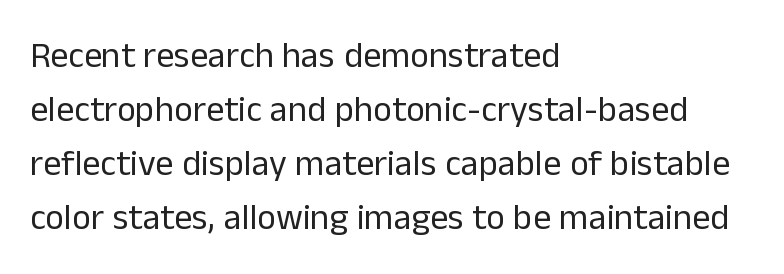
{"serif": "no", "italic": "no", "bold": "no", "weight": "regular", "width": "normal", "stroke_contrast": "low", "x_height": "medium", "monospaced": "no", "underline": "no", "align": "left", "line_spacing": "normal", "line_spacing_ratio": 1.5, "letter_spacing": "normal", "letter_spacing_em": 0.0, "glyph_px": 36}
